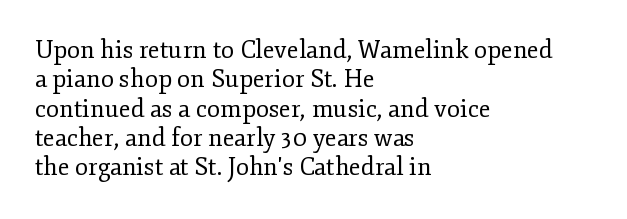
The image shows 24 px text type, upright; set left-aligned, line spacing 1.22x, normal letter spacing, not underlined.
